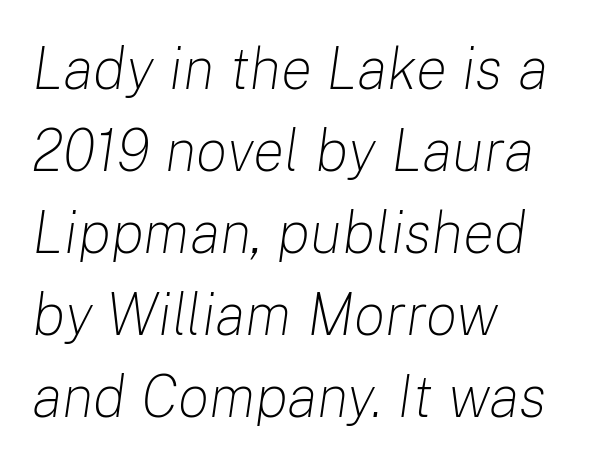
Stems and bowls with no extra thickness — not bold. Is the letter spacing exaggerated? No — it looks like the ordinary default. Quick note: italic. The space directly below the letters is spotless.
